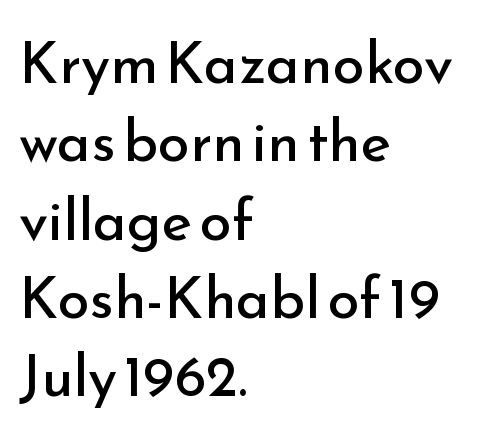
Q: Is the text bold? A: No.
Q: Is the text italic (slanted)? A: No, it is upright.
Q: Is the typeface a serif or a sans-serif typeface? A: Sans-serif.
Q: Is the text underlined? A: No.
Q: How is the paragraph aligned? A: Left-aligned.
Q: Is the spacing between letters normal or unusually wide? A: Normal.
Q: Is the spacing between lines tight, normal or loose? A: Normal.
Q: Width (condensed, normal, or wide)? A: Normal.
Q: Stroke contrast? A: Low.
Q: x-height? A: Small.
Q: Monospaced? A: No.
